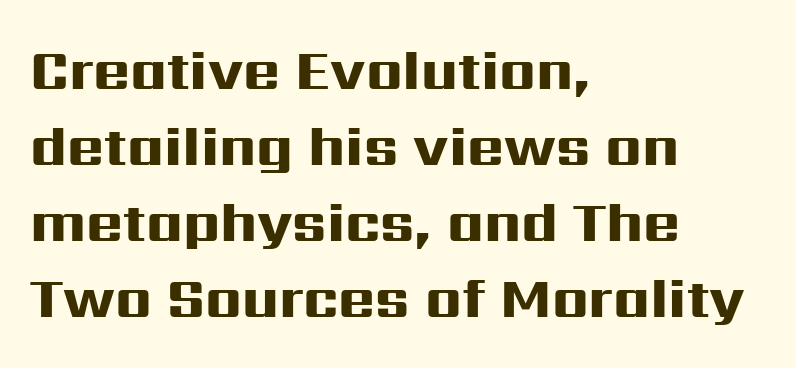
Students, observe: this is what conventionally led text looks like. Anything drawn beneath the words? Only blank space. Weight: bold. The rendering uses natural spacing where letterforms have individual widths.
